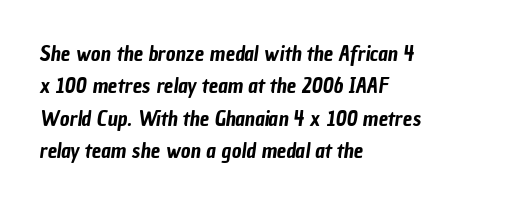
The image shows 21 px text type; set left-aligned, normal line spacing (1.54x), normal letter spacing, not underlined.
